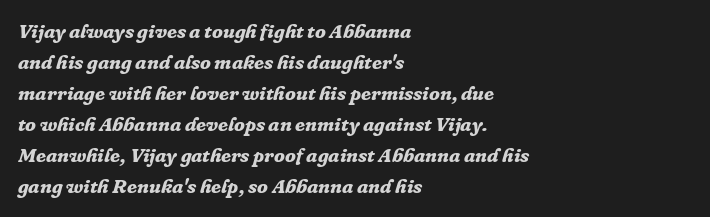
Q: Is the text bold? A: Yes.
Q: Is the text italic (slanted)? A: Yes, it leans right by about 16 degrees.
Q: Is the text underlined? A: No.
Q: How is the paragraph aligned? A: Left-aligned.
Q: Is the spacing between letters normal or unusually wide? A: Normal.
Q: Is the spacing between lines tight, normal or loose? A: Normal.
